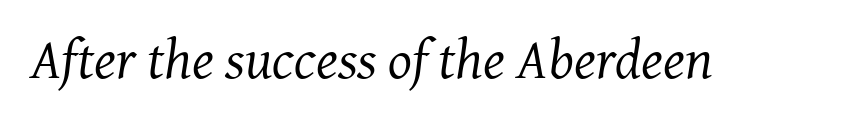
Q: Is the text bold? A: No.
Q: Is the text italic (slanted)? A: Yes, it leans right by about 7 degrees.
Q: Is the typeface a serif or a sans-serif typeface? A: Serif.
Q: Is the text underlined? A: No.
Q: Is the spacing between letters normal or unusually wide? A: Normal.
Q: Width (condensed, normal, or wide)? A: Normal.
Q: Stroke contrast? A: Medium.
Q: x-height? A: Medium.
Q: Monospaced? A: No.
